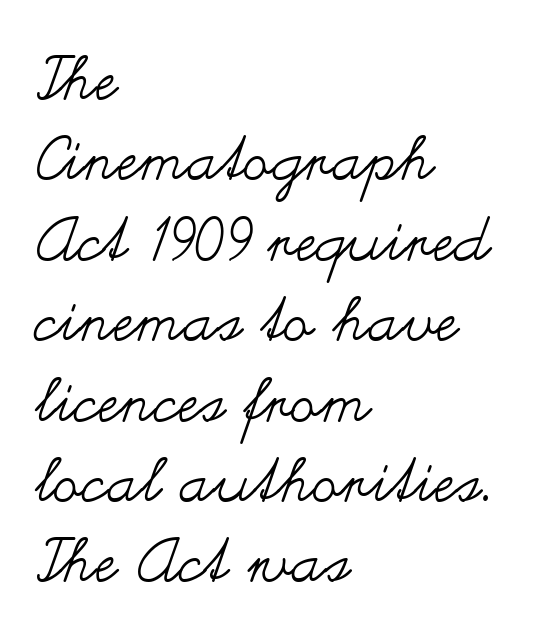
The image shows 60 px regular-weight, wide type; set left-aligned, normal line spacing (1.34x), normal letter spacing, not underlined; medium stroke contrast and a small x-height.
